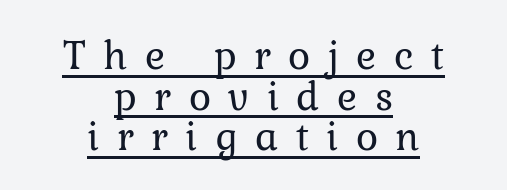
The image shows 42 px regular-weight type, upright; set centered, tight line spacing (0.97x), unusually wide letter spacing (+0.42 em), underlined; low stroke contrast and a medium x-height.
